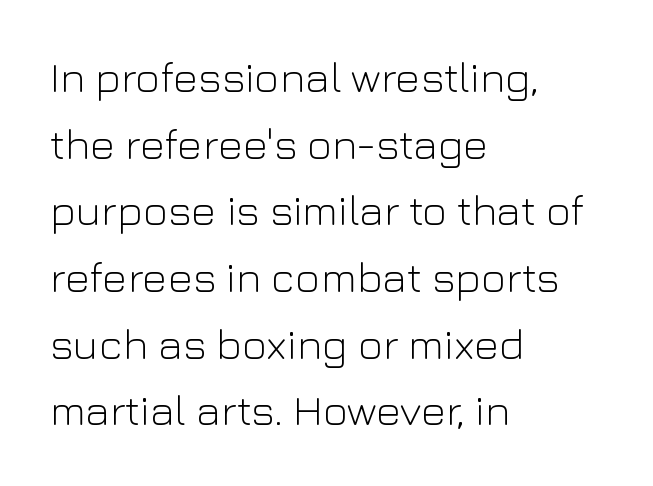
Q: Is the text bold? A: No.
Q: Is the text italic (slanted)? A: No, it is upright.
Q: Is the typeface a serif or a sans-serif typeface? A: Sans-serif.
Q: Is the text underlined? A: No.
Q: How is the paragraph aligned? A: Left-aligned.
Q: Is the spacing between letters normal or unusually wide? A: Normal.
Q: Is the spacing between lines tight, normal or loose? A: Normal.
Q: Width (condensed, normal, or wide)? A: Normal.
Q: Stroke contrast? A: Low.
Q: x-height? A: Medium.
Q: Monospaced? A: No.
